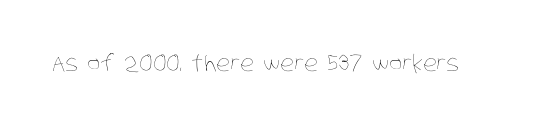
Students, note that the glyphs here touch the page at normal intervals. Any mark beneath the type? The region is blank. Is this a heavy cut? Hardly; it is regular or lighter.
